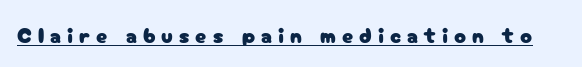
Q: Is the text italic (slanted)? A: No, it is upright.
Q: Is the text underlined? A: Yes.
Q: Is the spacing between letters normal or unusually wide? A: Unusually wide.
